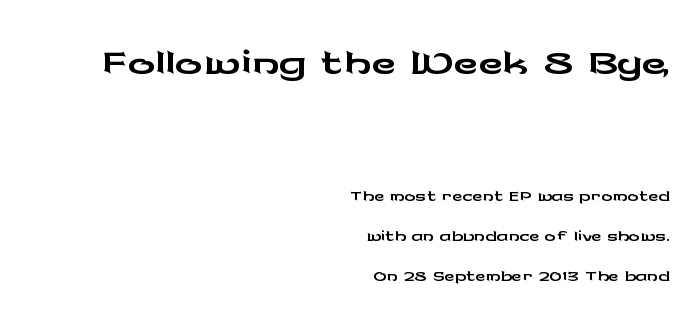
The rendering uses natural spacing where letterforms have individual widths. The letters stand upright; this is a roman face. Quick note: interline space is typical. A flush-right, rag-left setting is used for this passage.
